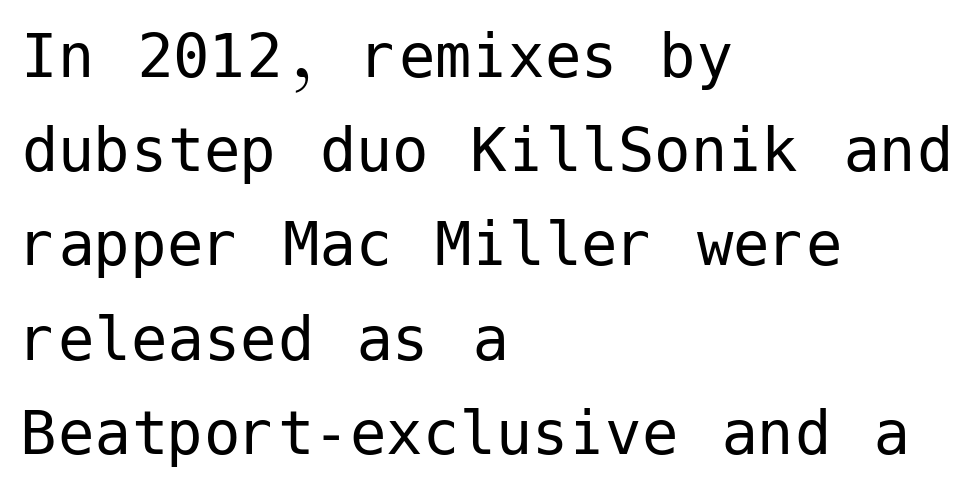
The image shows 73 px regular-weight sans-serif type, upright; set left-aligned, normal line spacing (1.29x), normal letter spacing, not underlined; low stroke contrast and a medium x-height.
